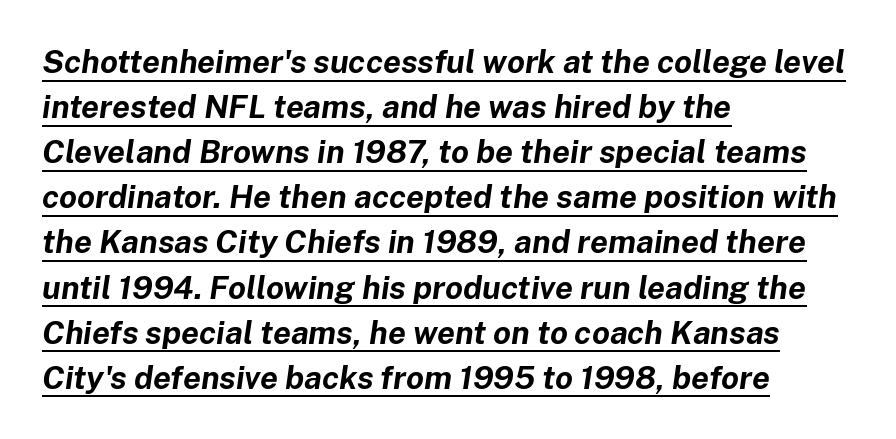
Q: Is the text bold? A: Yes.
Q: Is the text italic (slanted)? A: Yes, it leans right by about 8 degrees.
Q: Is the text underlined? A: Yes.
Q: How is the paragraph aligned? A: Left-aligned.
Q: Is the spacing between letters normal or unusually wide? A: Normal.
Q: Is the spacing between lines tight, normal or loose? A: Normal.
Q: Width (condensed, normal, or wide)? A: Normal.
Q: Stroke contrast? A: Low.
Q: x-height? A: Medium.
Q: Monospaced? A: No.
